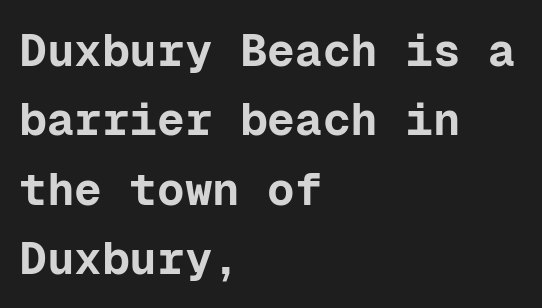
This sample uses an upright cut, with every glyph sitting square on the baseline. The letterforms sit shoulder to shoulder at normal distance. The ragged edge is on the right, which tells us the setting is flush left. A typesetter would call this monospace, since all characters share one set width.
